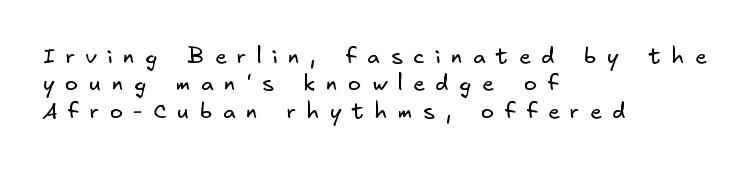
{"bold": "no", "underline": "no", "align": "left", "line_spacing_ratio": 1.24, "letter_spacing": "wide", "letter_spacing_em": 0.48, "glyph_px": 22}
